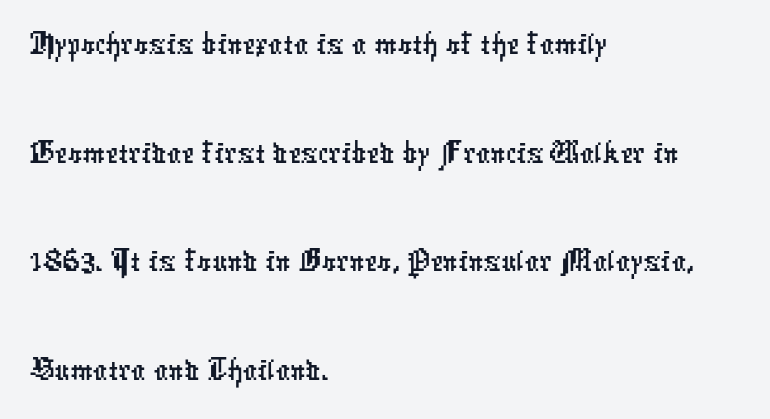
{"serif": "no", "width": "condensed", "stroke_contrast": "low", "x_height": "medium", "monospaced": "no", "underline": "no", "align": "left", "line_spacing": "normal", "line_spacing_ratio": 1.53, "letter_spacing": "normal", "letter_spacing_em": 0.0, "glyph_px": 71}
